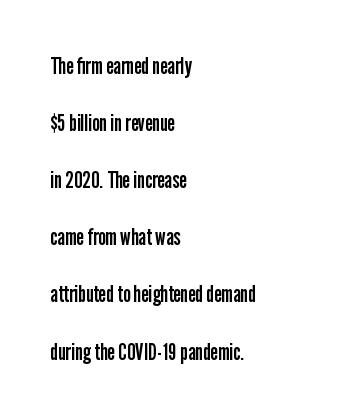
The image shows 24 px text type, upright; set left-aligned, loose line spacing (2.38x), normal letter spacing, not underlined.
